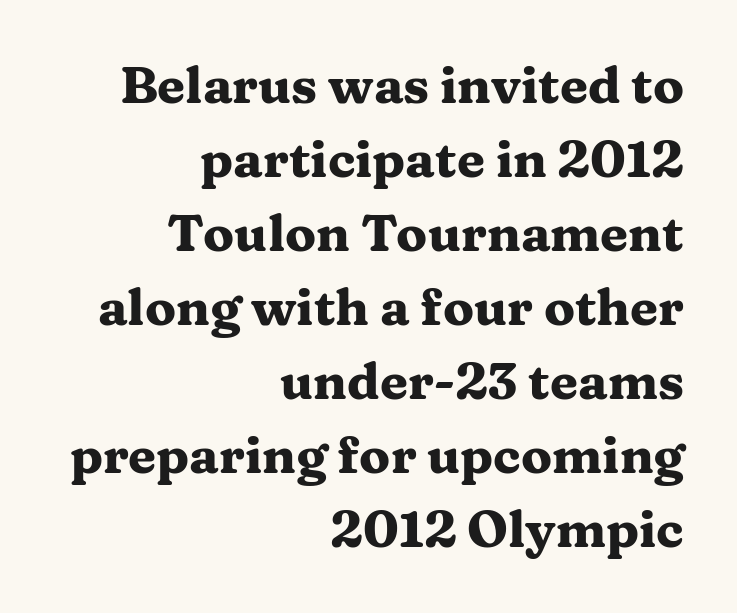
The space beneath each line is pristine and unruled. You could not count columns in this text — the font is proportionally spaced. Typeset ragged left — the right edge is the straight one. Does the weight exceed regular? Yes, all the way to bold. Each new line begins a customary step beneath the previous one. This is the regular roman posture of the typeface.
